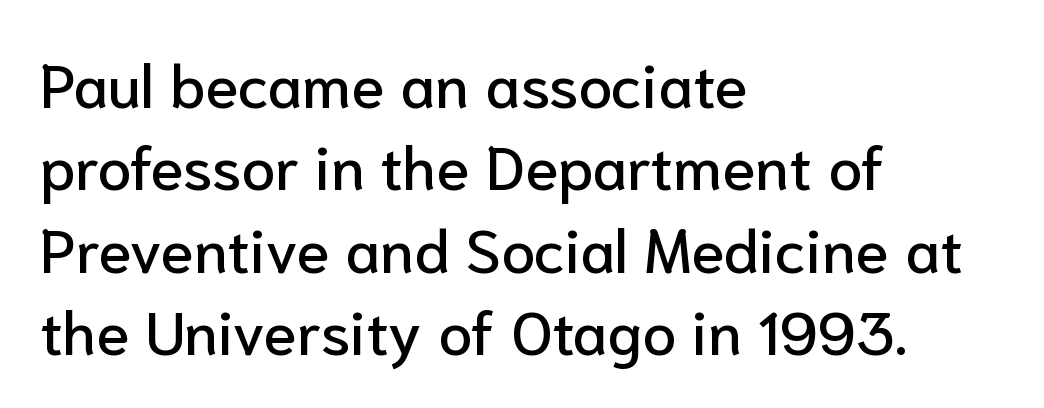
{"serif": "no", "italic": "no", "width": "normal", "stroke_contrast": "low", "x_height": "medium", "monospaced": "no", "underline": "no", "align": "left", "line_spacing": "normal", "line_spacing_ratio": 1.35, "letter_spacing": "normal", "letter_spacing_em": 0.0, "glyph_px": 61}
